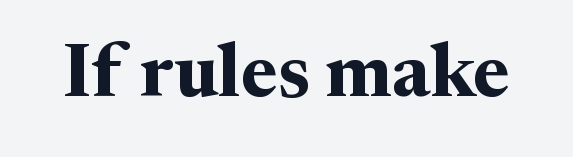
{"serif": "yes", "italic": "no", "bold": "yes", "weight": "bold", "width": "normal", "stroke_contrast": "medium", "x_height": "medium", "monospaced": "no", "underline": "no", "letter_spacing": "normal", "letter_spacing_em": 0.0, "glyph_px": 76}
